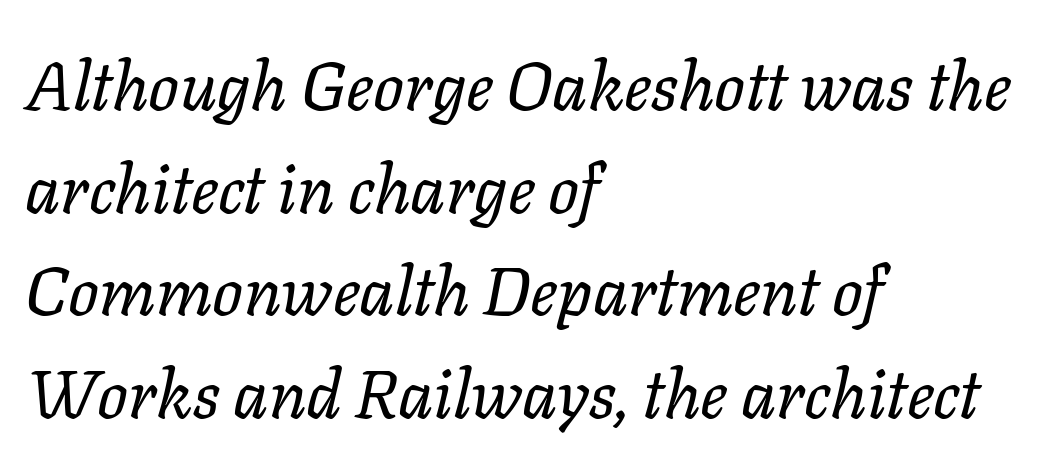
Q: Is the text bold? A: No.
Q: Is the text italic (slanted)? A: Yes, it leans right by about 11 degrees.
Q: Is the text underlined? A: No.
Q: How is the paragraph aligned? A: Left-aligned.
Q: Is the spacing between letters normal or unusually wide? A: Normal.
Q: Is the spacing between lines tight, normal or loose? A: Normal.
Q: Width (condensed, normal, or wide)? A: Normal.
Q: Stroke contrast? A: Low.
Q: x-height? A: Medium.
Q: Monospaced? A: No.
